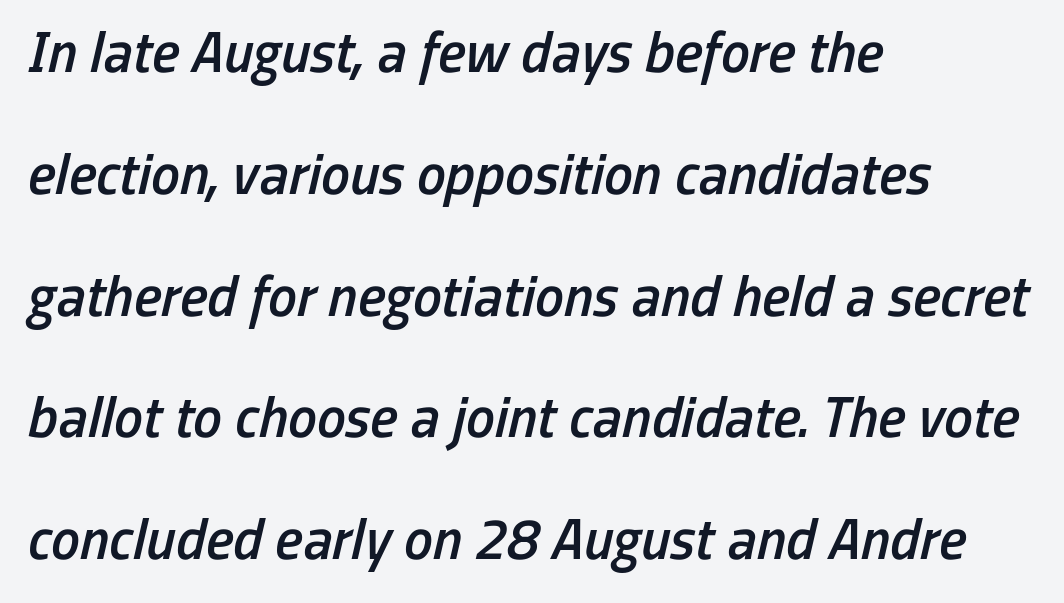
Descenders are the only things crossing below the line. Proportional: the letters do not fall into vertical columns. The characters look somewhat weighty, a semibold short of true bold. Notice how the stems are inclined rather than vertical — that's the hallmark of italics. Reading down the column, the eye jumps a long way to each next line.
